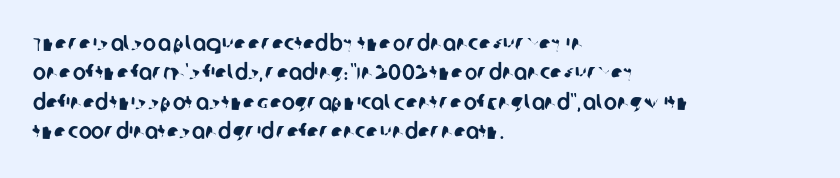
Beneath every word, the page is bare. Caption: multi-line text, flush left, ragged right. In terms of leading, this rendering sits right in the middle. This rendering leaves character spacing at its baseline value.
